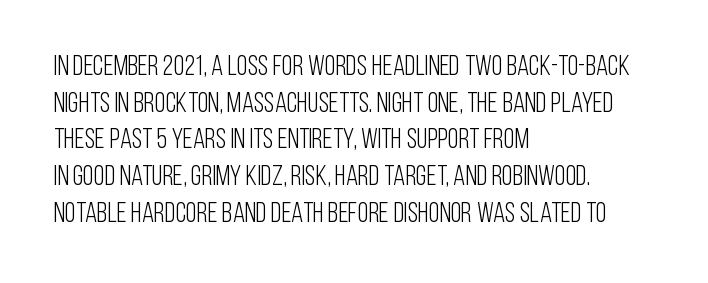
Q: Is the text bold? A: No.
Q: Is the text italic (slanted)? A: No, it is upright.
Q: Is the typeface a serif or a sans-serif typeface? A: Sans-serif.
Q: Is the text underlined? A: No.
Q: How is the paragraph aligned? A: Left-aligned.
Q: Is the spacing between letters normal or unusually wide? A: Normal.
Q: Is the spacing between lines tight, normal or loose? A: Normal.
Q: Width (condensed, normal, or wide)? A: Condensed.
Q: Stroke contrast? A: Low.
Q: x-height? A: Large.
Q: Monospaced? A: No.
